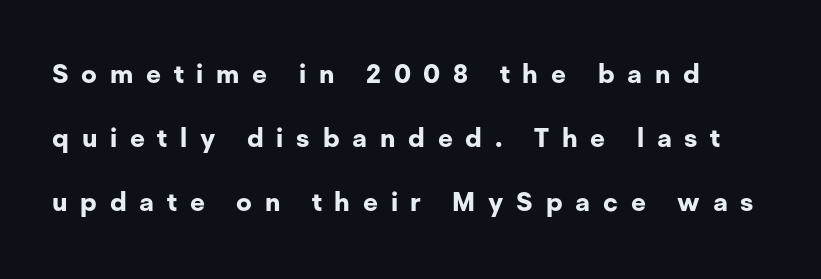
The image shows 26 px bold type, upright; set loose line spacing (2.47x), unusually wide letter spacing (+0.49 em), not underlined.
